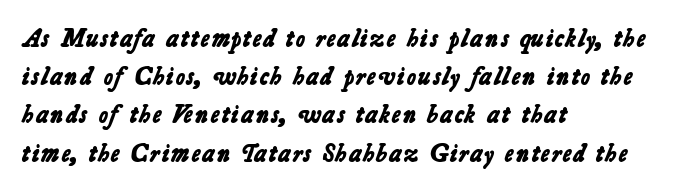
The typesetting leans heavy: a genuine bold. The ragged edge is on the right, which tells us the setting is flush left. Nobody touched the tracking dial on this one. Descenders hang freely into open space. How would I describe the line gaps? Plain and ordinary.
